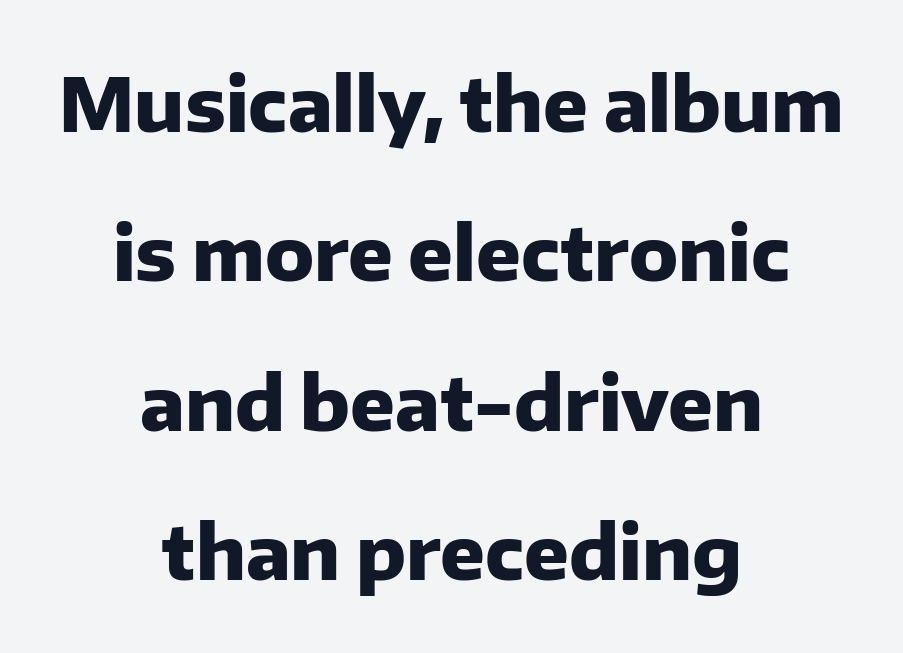
The image shows 74 px heavy sans-serif type, upright; set centered, loose line spacing (2.02x), normal letter spacing, not underlined; low stroke contrast and a medium x-height.
